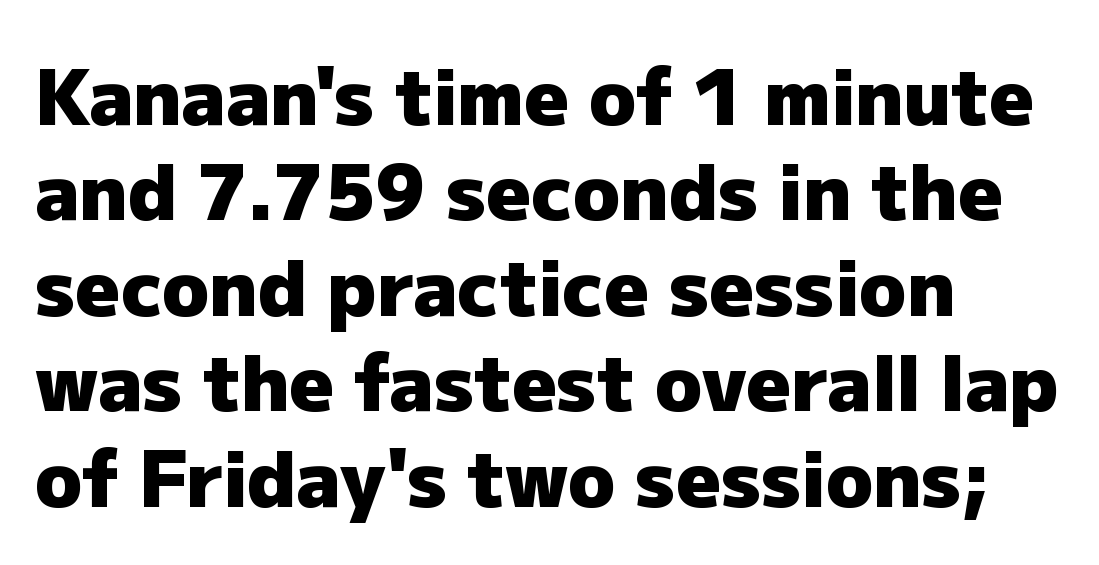
The image shows 77 px heavy sans-serif type, upright; set left-aligned, line spacing 1.24x, normal letter spacing, not underlined; low stroke contrast and a medium x-height.
